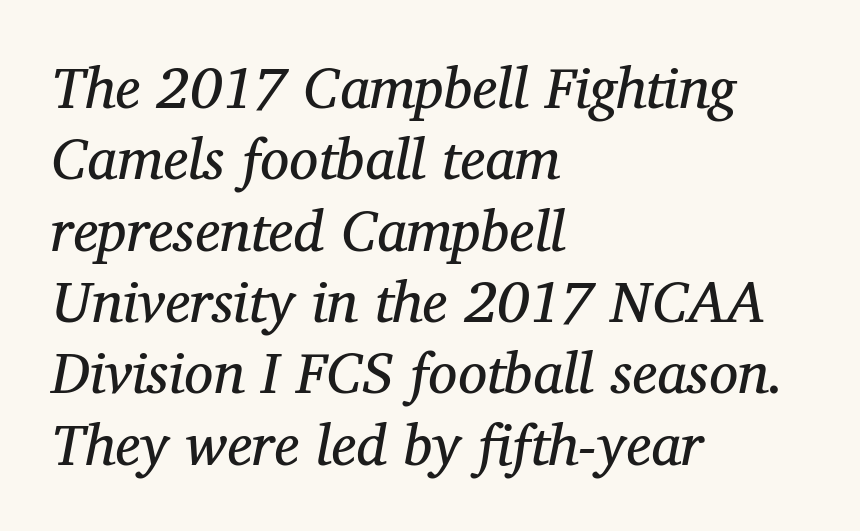
The image shows 58 px regular-weight serif type, italic (leaning right); set left-aligned, line spacing 1.23x, normal letter spacing, not underlined; medium stroke contrast and a medium x-height.
